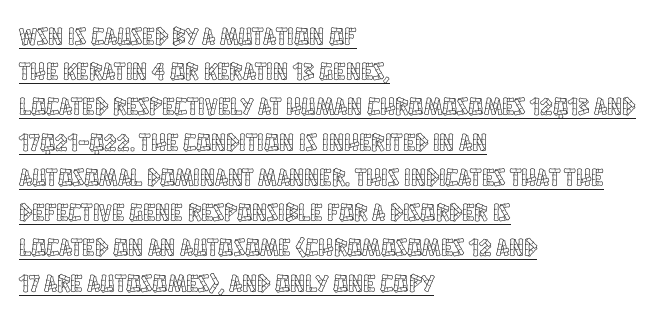
{"italic": "no", "underline": "yes", "align": "left", "line_spacing": "normal", "line_spacing_ratio": 1.41, "letter_spacing": "normal", "letter_spacing_em": 0.0, "glyph_px": 25}
